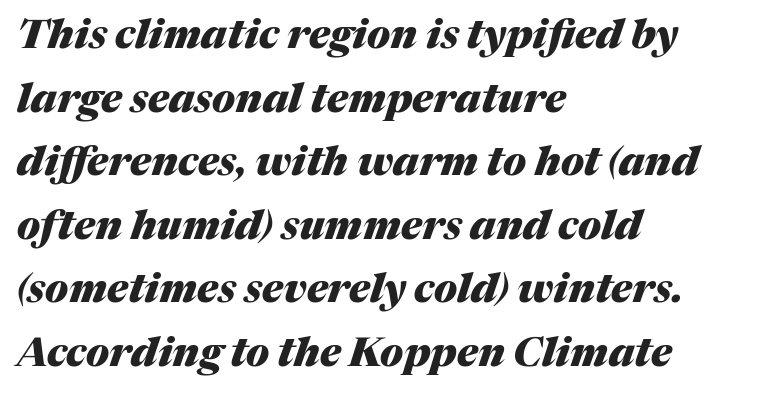
{"italic": "yes", "lean": "right", "slant_degrees": 17, "bold": "yes", "weight": "heavy", "width": "normal", "stroke_contrast": "medium", "x_height": "medium", "monospaced": "no", "underline": "no", "align": "left", "line_spacing": "normal", "line_spacing_ratio": 1.59, "letter_spacing": "normal", "letter_spacing_em": 0.0, "glyph_px": 40}
